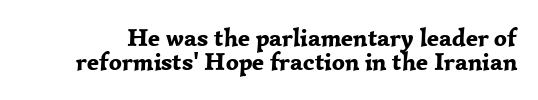
Q: Is the text bold? A: Yes.
Q: Is the text italic (slanted)? A: No, it is upright.
Q: Is the text underlined? A: No.
Q: Is the spacing between letters normal or unusually wide? A: Normal.
Q: Is the spacing between lines tight, normal or loose? A: Tight.
